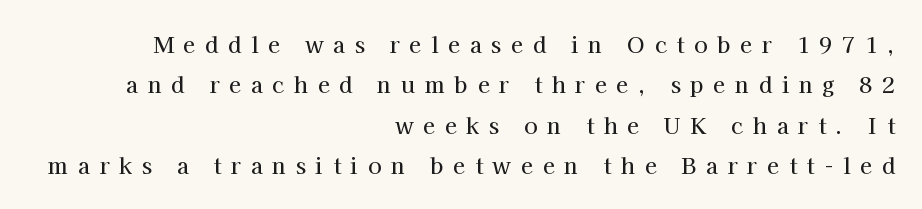
{"italic": "no", "underline": "no", "align": "right", "line_spacing_ratio": 1.84, "letter_spacing": "wide", "letter_spacing_em": 0.44, "glyph_px": 22}
